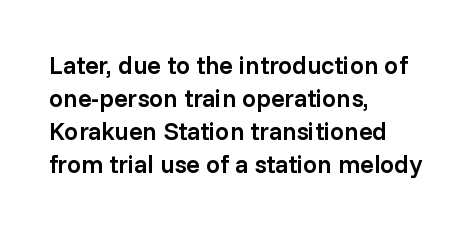
Is the letter spacing exaggerated? No — it looks like the ordinary default. The text block is weighted toward the left margin, trailing off unevenly rightward. Anything drawn beneath the words? Only blank space. The passage shown stacks its lines at a standard gap.
